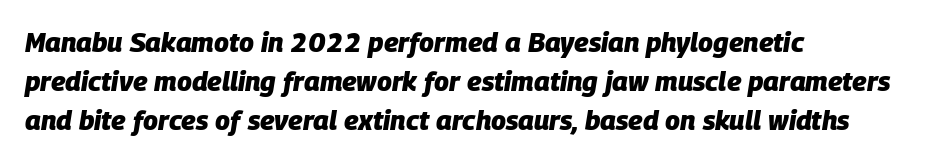
Nobody drew a line under any word here. Quick note: italic. Tracking value appears to be zero — textbook default spacing. Typeset ragged right — the left edge is the straight one.
